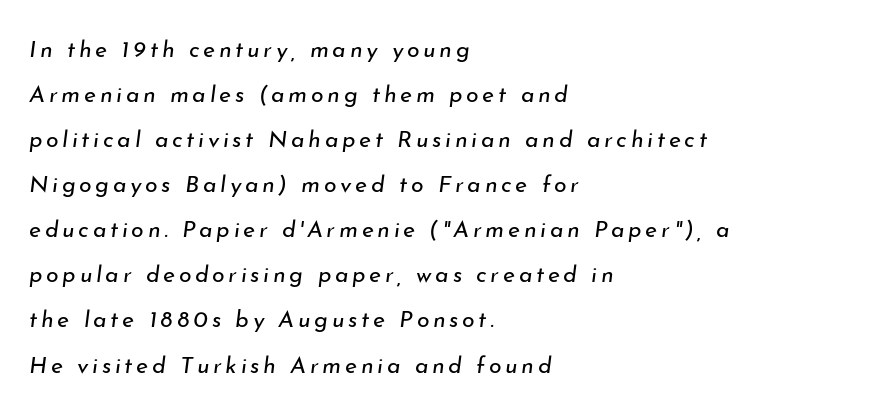
Q: Is the text bold? A: No.
Q: Is the text italic (slanted)? A: Yes, it leans right by about 7 degrees.
Q: Is the text underlined? A: No.
Q: How is the paragraph aligned? A: Left-aligned.
Q: Is the spacing between lines tight, normal or loose? A: Loose.
